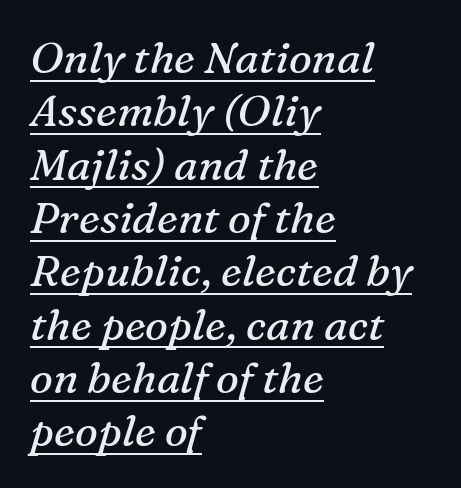
{"serif": "yes", "italic": "yes", "lean": "right", "slant_degrees": 16, "bold": "no", "weight": "regular", "width": "normal", "stroke_contrast": "medium", "x_height": "medium", "monospaced": "no", "underline": "yes", "align": "left", "line_spacing_ratio": 1.24, "letter_spacing": "normal", "letter_spacing_em": 0.0, "glyph_px": 43}
